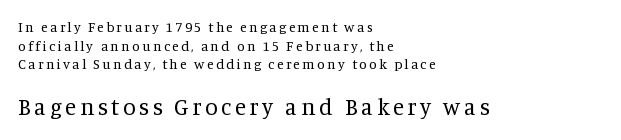
The image shows 23 px text type, upright; set left-aligned, normal line spacing (1.33x), not underlined; the second (bottom) block is 1.64x larger.
